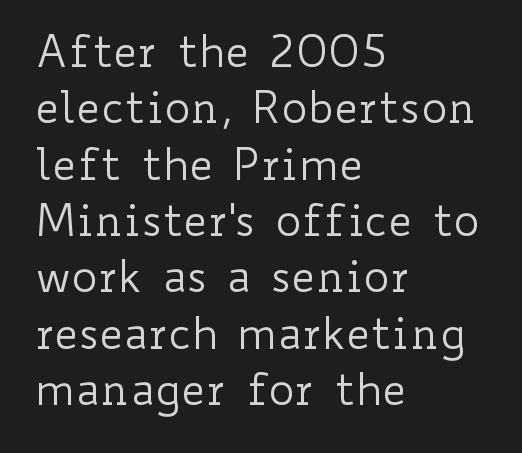
The image shows 44 px regular-weight, wide type, upright; set left-aligned, normal line spacing (1.28x), normal letter spacing, not underlined; low stroke contrast and a small x-height.
